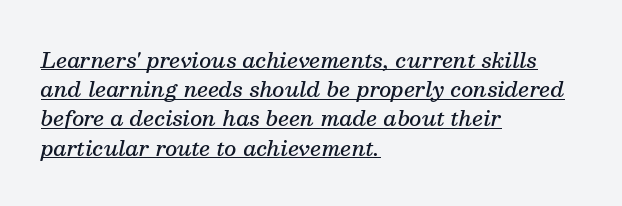
{"italic": "yes", "lean": "right", "slant_degrees": 13, "bold": "semi", "underline": "yes", "align": "left", "line_spacing": "normal", "line_spacing_ratio": 1.39, "letter_spacing": "normal", "letter_spacing_em": 0.0, "glyph_px": 21}
